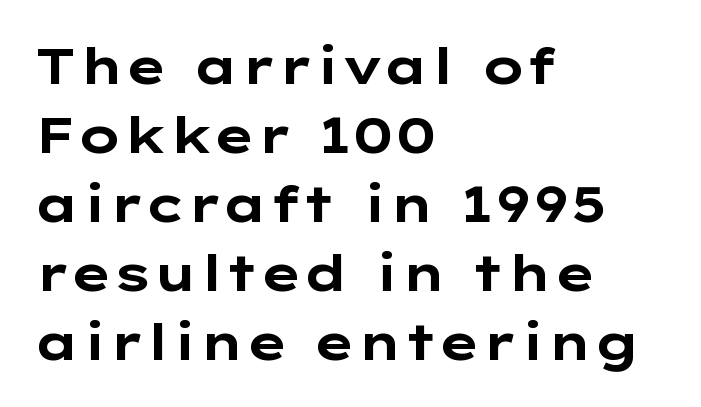
{"serif": "no", "italic": "no", "bold": "yes", "weight": "bold", "width": "wide", "stroke_contrast": "low", "x_height": "medium", "monospaced": "no", "underline": "no", "align": "left", "line_spacing": "normal", "line_spacing_ratio": 1.38, "letter_spacing": "normal", "letter_spacing_em": 0.0, "glyph_px": 50}
